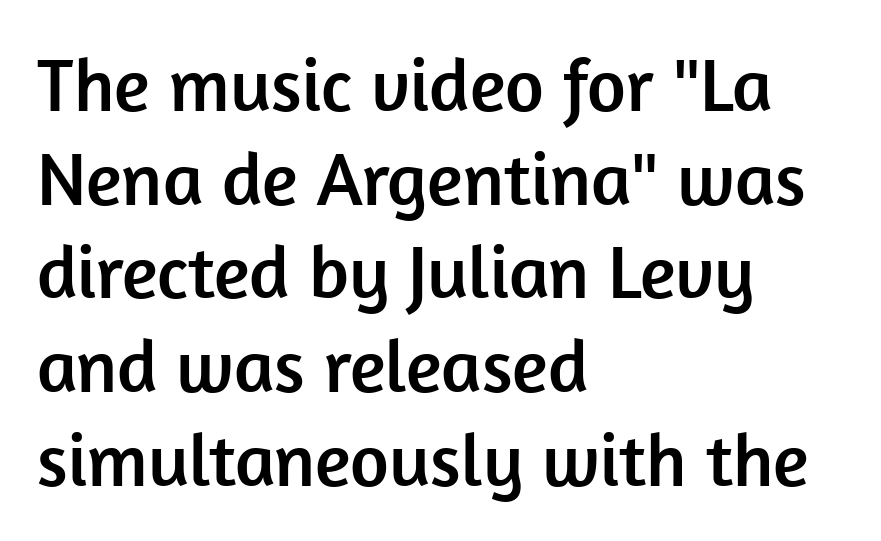
A clean baseline with only descenders dipping below it. No italicization has been applied; the sample stays upright. Is this a fixed-width face? No — the glyphs have proportional, varying widths. Default kerning and tracking; the words read as compact shapes. One-word summary of the alignment: left.
